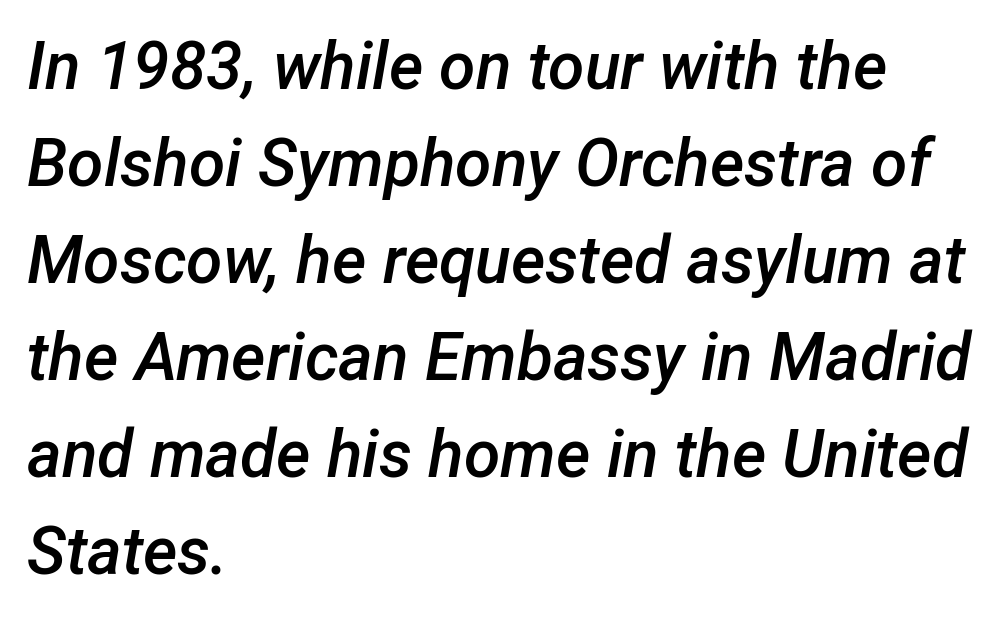
Q: Is the text bold? A: Semi-bold.
Q: Is the text italic (slanted)? A: Yes, it leans right by about 12 degrees.
Q: Is the text underlined? A: No.
Q: How is the paragraph aligned? A: Left-aligned.
Q: Is the spacing between letters normal or unusually wide? A: Normal.
Q: Is the spacing between lines tight, normal or loose? A: Normal.
Q: Width (condensed, normal, or wide)? A: Normal.
Q: Stroke contrast? A: Low.
Q: x-height? A: Medium.
Q: Monospaced? A: No.
